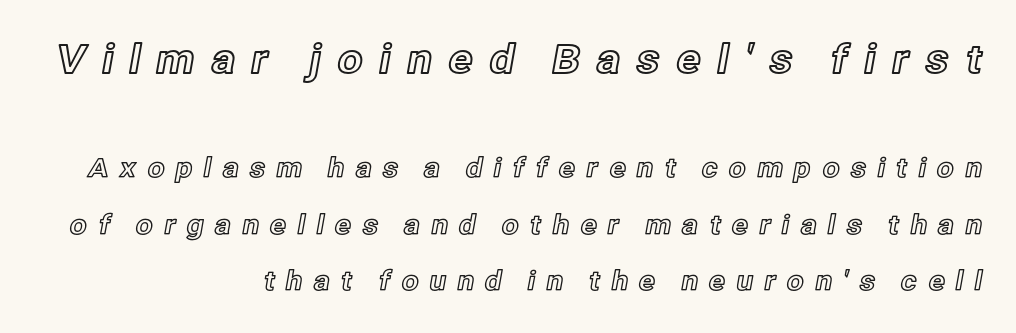
Scale decreases going downward across the two blocks. Is the letter spacing exaggerated? Yes — the characters are pushed far apart. Summary of vertical rhythm: relaxed, with wide interline spacing. Type without underlining.
